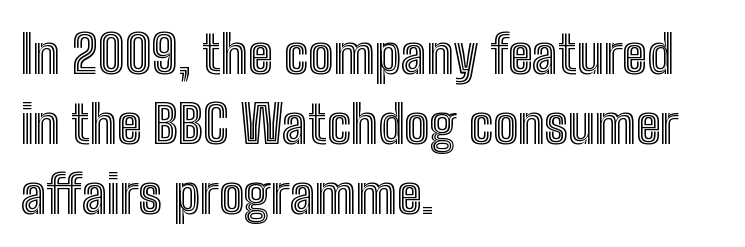
Nobody drew a line under any word here. The leading is moderate, giving the passage an even texture. Every row of glyphs begins at an identical x-position on the left. Does the lettering tilt? It doesn't — this is upright. Note the varied advance widths — an 'i' is clearly narrower than an 'm'.
